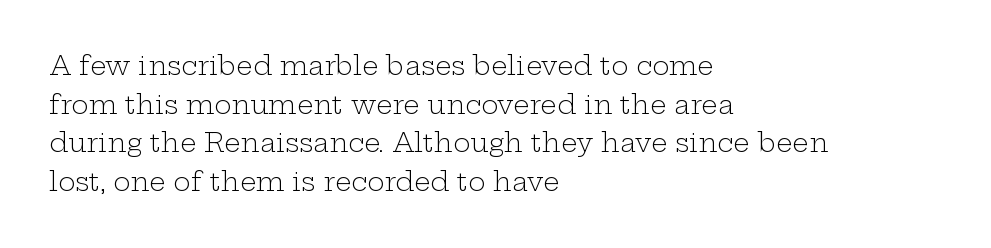
{"italic": "no", "bold": "no", "underline": "no", "align": "left", "line_spacing": "normal", "line_spacing_ratio": 1.49, "letter_spacing": "normal", "letter_spacing_em": 0.0, "glyph_px": 26}
